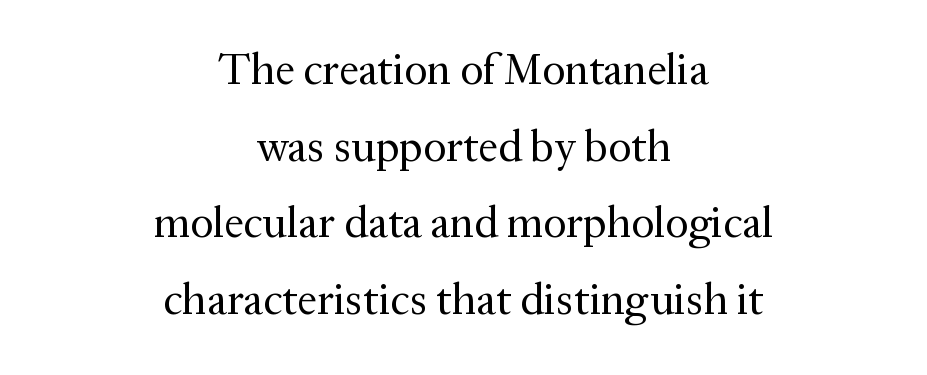
The image shows 44 px regular-weight serif type, upright; set centered, line spacing 1.74x, normal letter spacing, not underlined; medium stroke contrast and a medium x-height.
